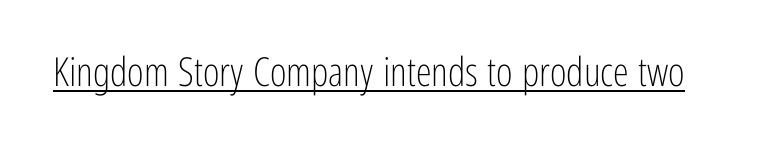
Q: Is the text bold? A: No.
Q: Is the text italic (slanted)? A: No, it is upright.
Q: Is the typeface a serif or a sans-serif typeface? A: Sans-serif.
Q: Is the text underlined? A: Yes.
Q: Is the spacing between letters normal or unusually wide? A: Normal.
Q: Width (condensed, normal, or wide)? A: Condensed.
Q: Stroke contrast? A: Low.
Q: x-height? A: Medium.
Q: Monospaced? A: No.
